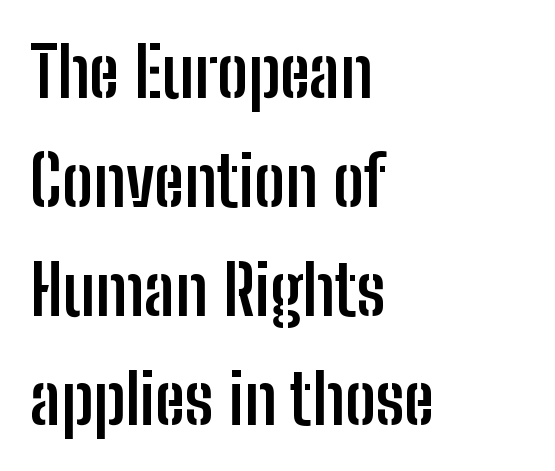
The image shows 69 px semibold, condensed sans-serif type, upright; set left-aligned, normal line spacing (1.58x), normal letter spacing, not underlined; low stroke contrast and a medium x-height.
